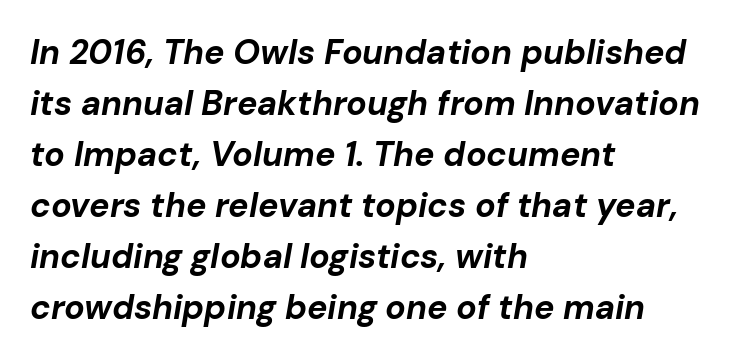
The image shows 34 px bold type, italic (leaning right); set left-aligned, normal line spacing (1.5x), normal letter spacing, not underlined; low stroke contrast and a medium x-height.
